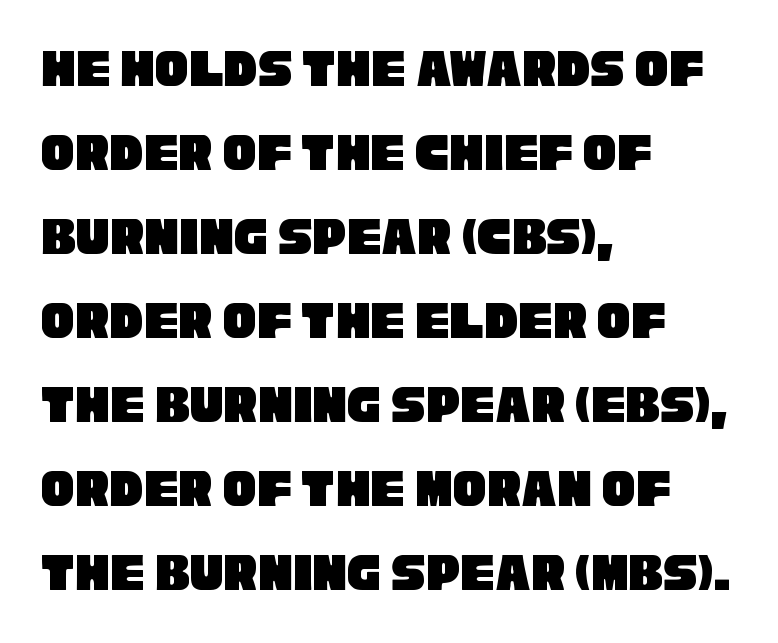
Notice how descenders clear the ascenders below comfortably — that's standard leading. Is this a fixed-width face? No — the glyphs have proportional, varying widths. The type family on display is of the sans-serif kind. Nothing unusual about the tracking: characters are spaced as the font intends.
